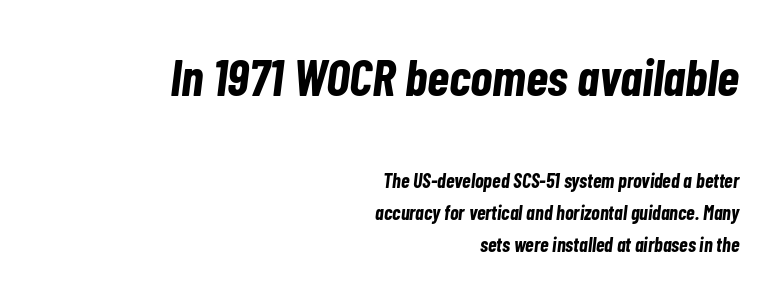
{"italic": "yes", "lean": "right", "slant_degrees": 7, "bold": "yes", "weight": "bold", "width": "condensed", "stroke_contrast": "low", "x_height": "medium", "monospaced": "no", "underline": "no", "align": "right", "line_spacing": "normal", "line_spacing_ratio": 1.61, "letter_spacing": "normal", "letter_spacing_em": 0.0, "larger_block": "first", "size_ratio": 2.55, "glyph_px": 51}
